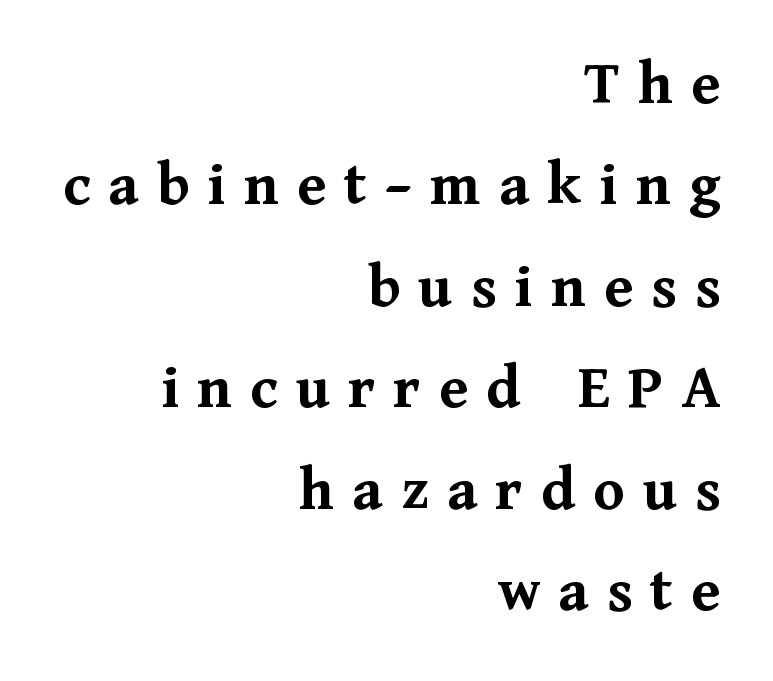
{"serif": "yes", "italic": "no", "bold": "yes", "weight": "semibold", "width": "normal", "stroke_contrast": "medium", "x_height": "medium", "monospaced": "no", "underline": "no", "align": "right", "line_spacing": "normal", "line_spacing_ratio": 1.61, "letter_spacing": "wide", "letter_spacing_em": 0.29, "glyph_px": 63}
